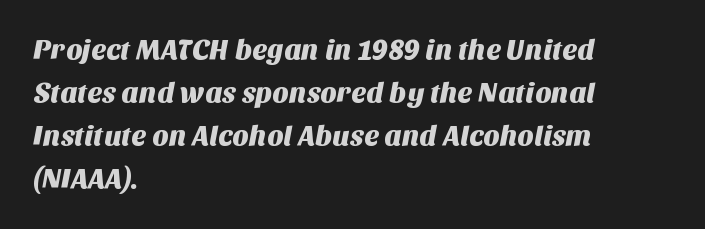
{"serif": "no", "width": "normal", "stroke_contrast": "medium", "x_height": "large", "monospaced": "no", "underline": "no", "align": "left", "line_spacing": "normal", "line_spacing_ratio": 1.53, "letter_spacing": "normal", "letter_spacing_em": 0.0, "glyph_px": 28}
